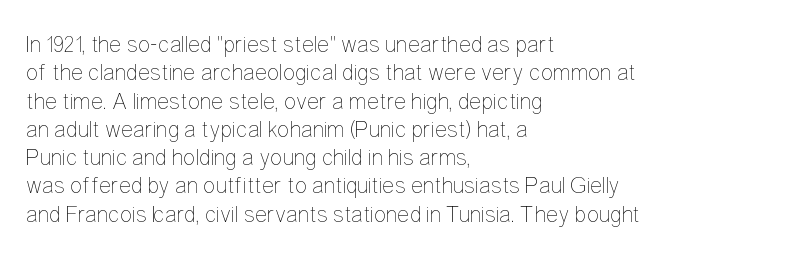
Q: Is the text bold? A: No.
Q: Is the text italic (slanted)? A: No, it is upright.
Q: Is the text underlined? A: No.
Q: How is the paragraph aligned? A: Left-aligned.
Q: Is the spacing between letters normal or unusually wide? A: Normal.
